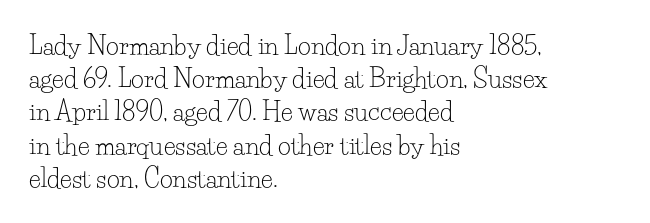
Q: Is the text bold? A: No.
Q: Is the text italic (slanted)? A: No, it is upright.
Q: Is the text underlined? A: No.
Q: How is the paragraph aligned? A: Left-aligned.
Q: Is the spacing between letters normal or unusually wide? A: Normal.
Q: Is the spacing between lines tight, normal or loose? A: Normal.
